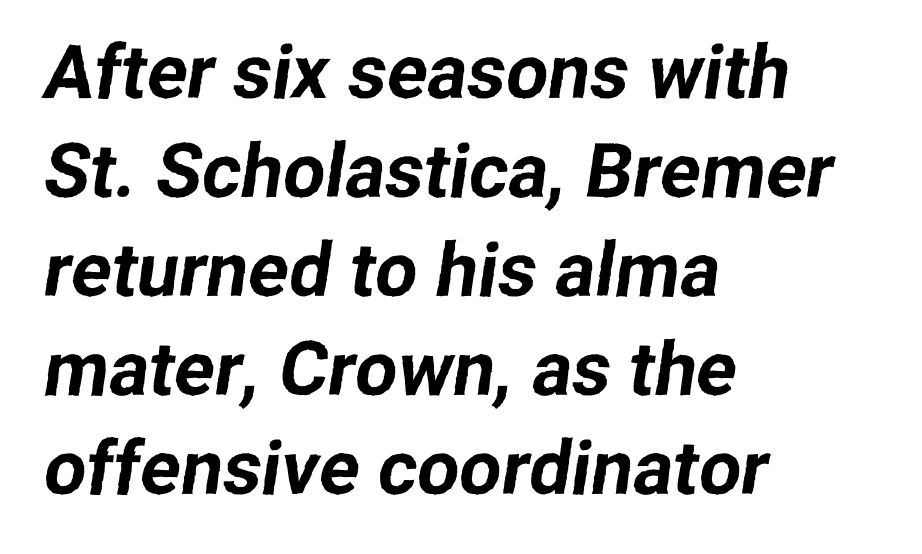
{"serif": "no", "width": "normal", "stroke_contrast": "low", "x_height": "medium", "monospaced": "no", "underline": "no", "align": "left", "line_spacing": "normal", "line_spacing_ratio": 1.32, "letter_spacing": "normal", "letter_spacing_em": 0.0, "glyph_px": 75}
